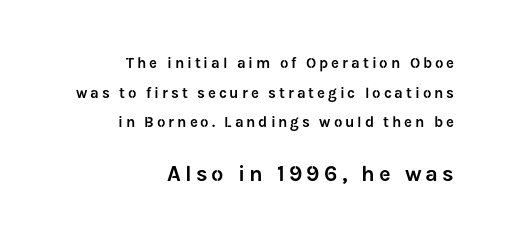
The image shows 22 px text type, upright; set right-aligned, loose line spacing (1.97x), not underlined; the second (bottom) block is 1.47x larger.
